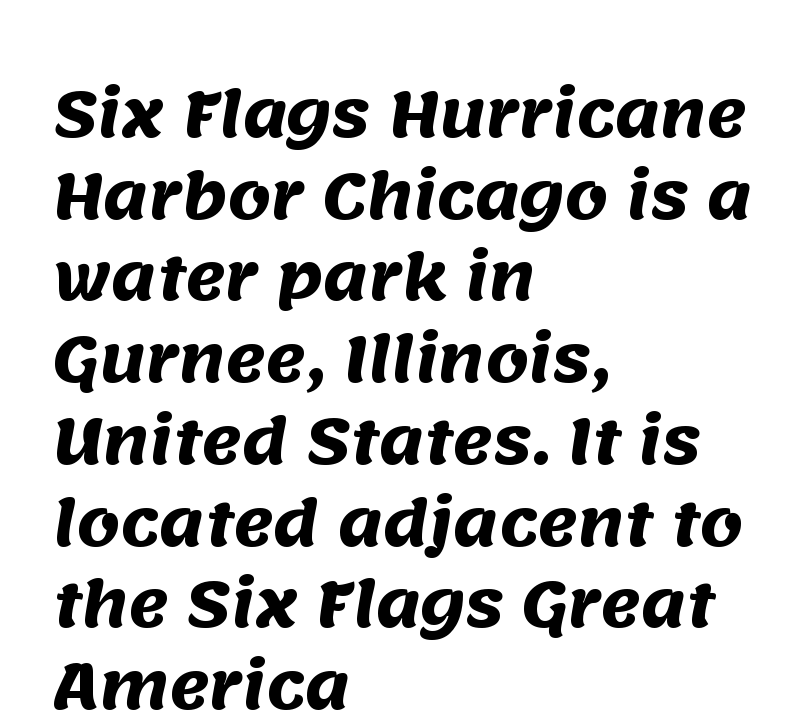
Q: Is the text bold? A: Yes.
Q: Is the typeface a serif or a sans-serif typeface? A: Sans-serif.
Q: Is the text underlined? A: No.
Q: How is the paragraph aligned? A: Left-aligned.
Q: Is the spacing between letters normal or unusually wide? A: Normal.
Q: Is the spacing between lines tight, normal or loose? A: Normal.
Q: Width (condensed, normal, or wide)? A: Normal.
Q: Stroke contrast? A: Medium.
Q: x-height? A: Large.
Q: Monospaced? A: No.
